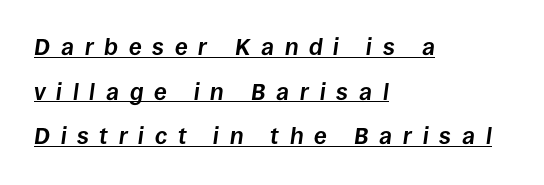
The type is letterspaced generously, with wide tracking. Leftover space on each line is placed entirely after the last word. In terms of leading, this rendering errs on the spacious side. In terms of posture, this sample is oblique.
